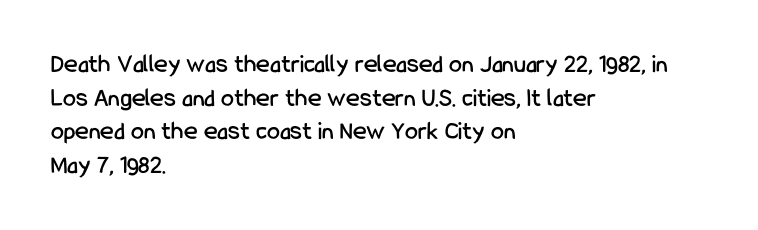
{"italic": "no", "underline": "no", "align": "left", "line_spacing": "normal", "line_spacing_ratio": 1.29, "letter_spacing": "normal", "letter_spacing_em": 0.0, "glyph_px": 26}
